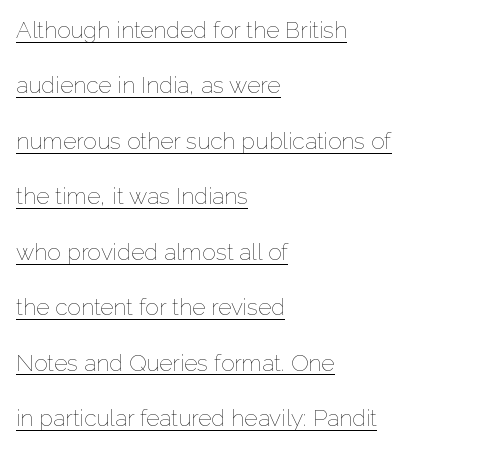
{"italic": "no", "bold": "no", "underline": "yes", "align": "left", "line_spacing": "loose", "line_spacing_ratio": 2.41, "letter_spacing": "normal", "letter_spacing_em": 0.0, "glyph_px": 23}
